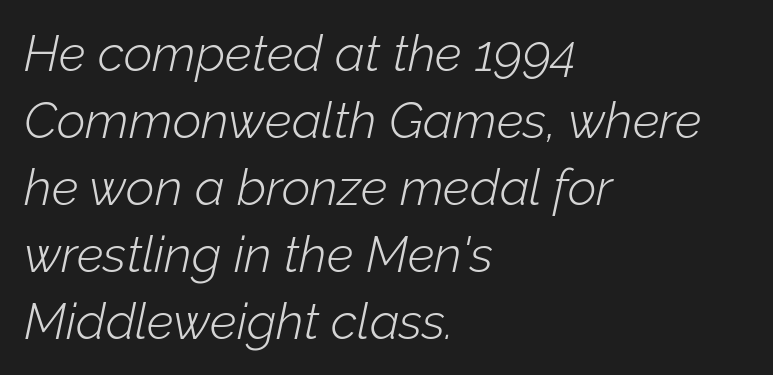
The image shows 50 px light type, italic (leaning right); set left-aligned, normal line spacing (1.34x), normal letter spacing, not underlined; low stroke contrast and a medium x-height.
